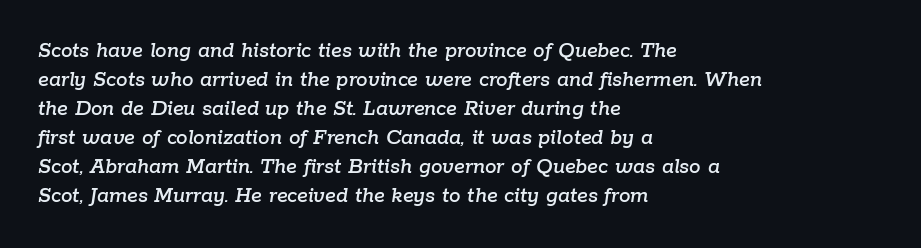
Q: Is the text italic (slanted)? A: Yes, it leans right by about 9 degrees.
Q: Is the text underlined? A: No.
Q: How is the paragraph aligned? A: Left-aligned.
Q: Is the spacing between letters normal or unusually wide? A: Normal.
Q: Is the spacing between lines tight, normal or loose? A: Normal.
